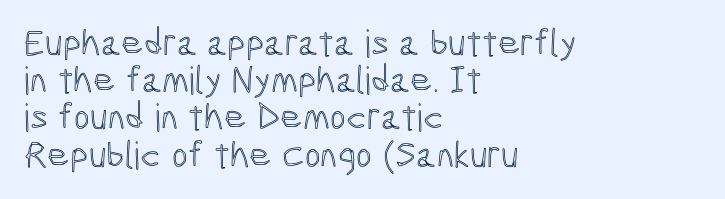
{"italic": "no", "width": "condensed", "x_height": "medium", "monospaced": "no", "underline": "no", "align": "left", "line_spacing": "tight", "line_spacing_ratio": 0.98, "letter_spacing": "normal", "letter_spacing_em": 0.0, "glyph_px": 38}
